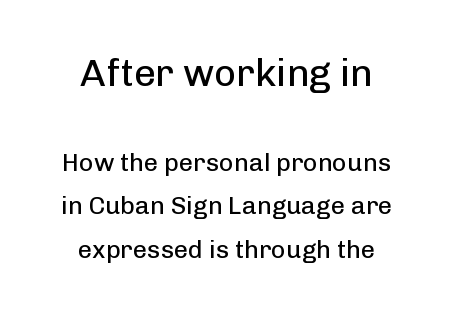
Q: Is the text bold? A: No.
Q: Is the text italic (slanted)? A: No, it is upright.
Q: Is the typeface a serif or a sans-serif typeface? A: Sans-serif.
Q: Is the text underlined? A: No.
Q: How is the paragraph aligned? A: Centered.
Q: Is the spacing between letters normal or unusually wide? A: Normal.
Q: Which block of text is set in a larger size, the first (top) or the second (bottom)? A: The first (top) one.
Q: Width (condensed, normal, or wide)? A: Normal.
Q: Stroke contrast? A: Low.
Q: x-height? A: Medium.
Q: Monospaced? A: No.
